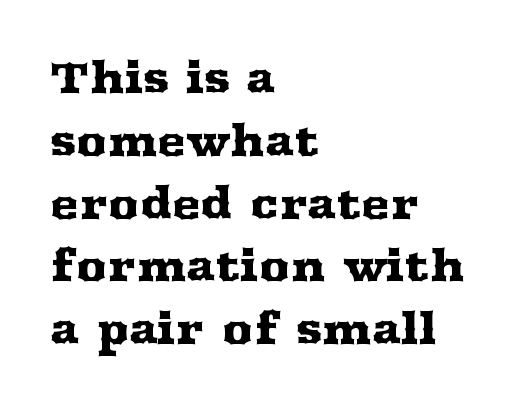
{"serif": "yes", "italic": "no", "width": "wide", "stroke_contrast": "medium", "x_height": "medium", "monospaced": "no", "underline": "no", "align": "left", "line_spacing": "normal", "line_spacing_ratio": 1.46, "letter_spacing": "normal", "letter_spacing_em": 0.0, "glyph_px": 43}
